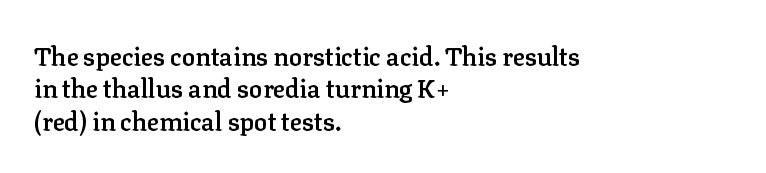
The type is set solid horizontally, with unmodified tracking. Check the space under the baseline: it is left empty. In terms of weight, the rendering is demibold, just under bold. This is the regular roman posture of the typeface.
